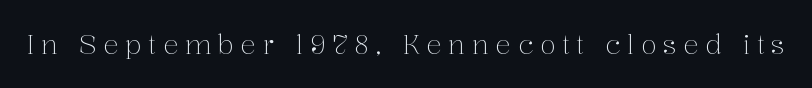
The image shows 26 px text type, upright; set unusually wide letter spacing (+0.25 em), not underlined.
